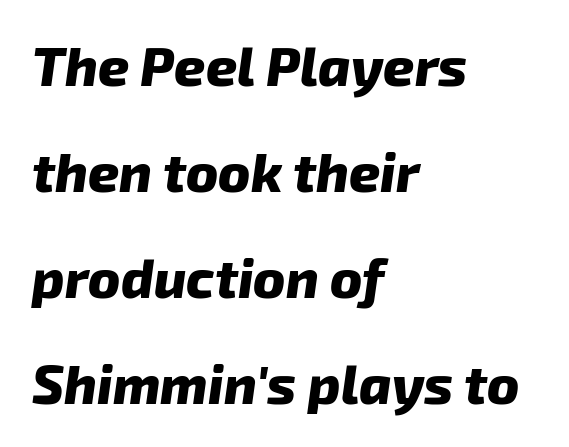
{"italic": "yes", "lean": "right", "slant_degrees": 8, "bold": "yes", "weight": "heavy", "width": "normal", "stroke_contrast": "low", "x_height": "medium", "monospaced": "no", "underline": "no", "align": "left", "line_spacing": "loose", "line_spacing_ratio": 1.96, "letter_spacing": "normal", "letter_spacing_em": 0.0, "glyph_px": 54}
